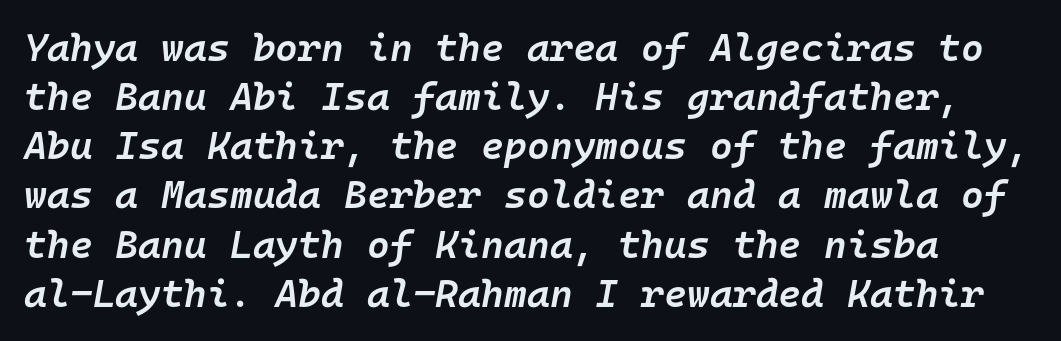
This sample uses an oblique cut, with every glyph tilted off the vertical. The passage shown is not underscored anywhere. Observe the ordinary spacing: letters are neighbours, not strangers. The block of text has a typical density, with ordinary space between rows. Monospaced: the letters line up in strict vertical columns.
